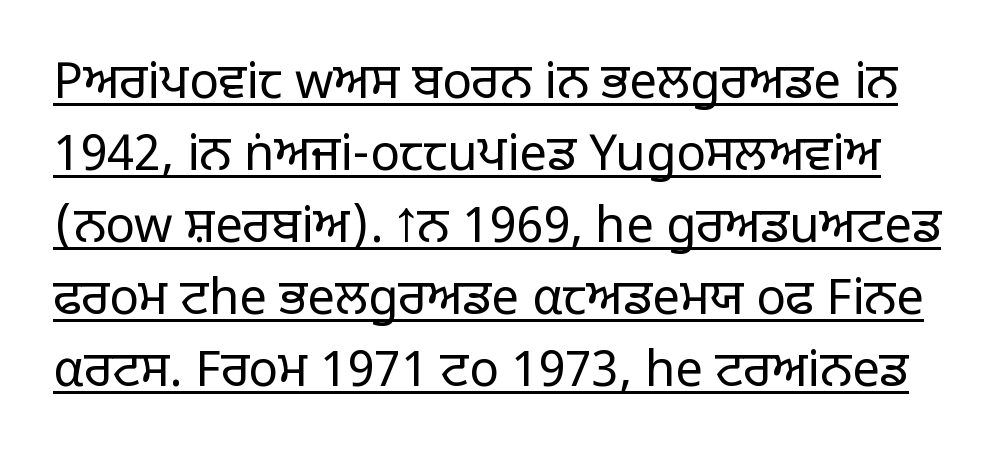
Q: Is the text bold? A: No.
Q: Is the text italic (slanted)? A: No, it is upright.
Q: Is the typeface a serif or a sans-serif typeface? A: Sans-serif.
Q: Is the text underlined? A: Yes.
Q: Is the spacing between letters normal or unusually wide? A: Normal.
Q: Is the spacing between lines tight, normal or loose? A: Normal.
Q: Width (condensed, normal, or wide)? A: Normal.
Q: Stroke contrast? A: Low.
Q: x-height? A: Large.
Q: Monospaced? A: No.
